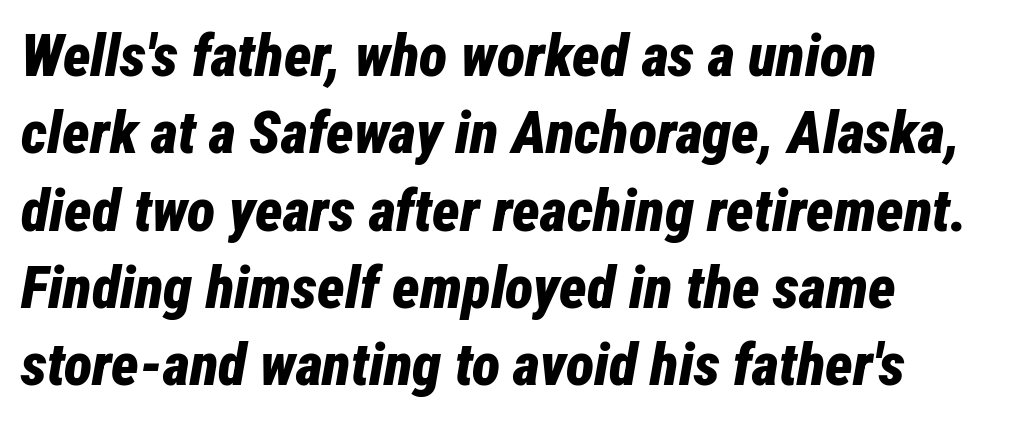
Vertical spacing — default. Looks like regular typesetting: each glyph gets only the width it needs. Designer's note — italics engaged. The face used here has the dense, thick strokes of a bold. The space directly below the letters is spotless.
